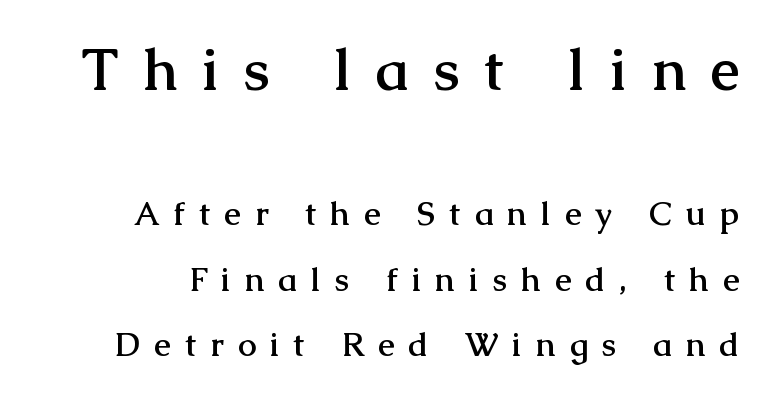
Line spacing here is loose. In terms of letterspacing, this is a distinctly airy, spread setting. The letters stand straight up with perfectly vertical stems. Note: serifs present on the glyphs.
